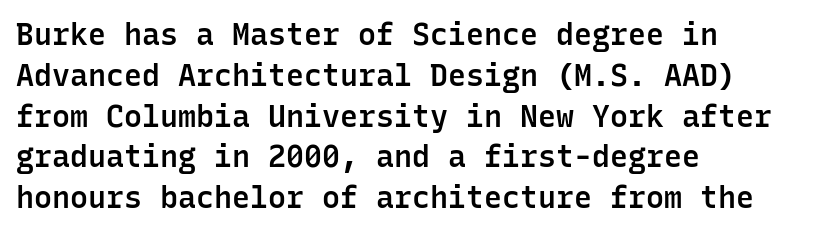
The letters march in equal steps, a hallmark of fixed-pitch type. Reading down the column, the eye jumps a familiar distance to each next line. Descender tails drop into unmarked territory. Does the lettering tilt? It doesn't — this is upright.
